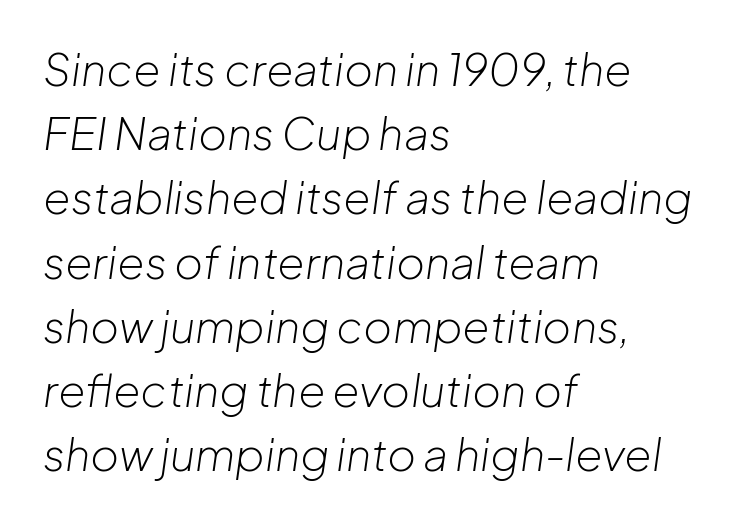
Q: Is the text bold? A: No.
Q: Is the text italic (slanted)? A: Yes, it leans right by about 8 degrees.
Q: Is the text underlined? A: No.
Q: How is the paragraph aligned? A: Left-aligned.
Q: Is the spacing between letters normal or unusually wide? A: Normal.
Q: Is the spacing between lines tight, normal or loose? A: Normal.
Q: Width (condensed, normal, or wide)? A: Normal.
Q: Stroke contrast? A: Low.
Q: x-height? A: Medium.
Q: Monospaced? A: No.
